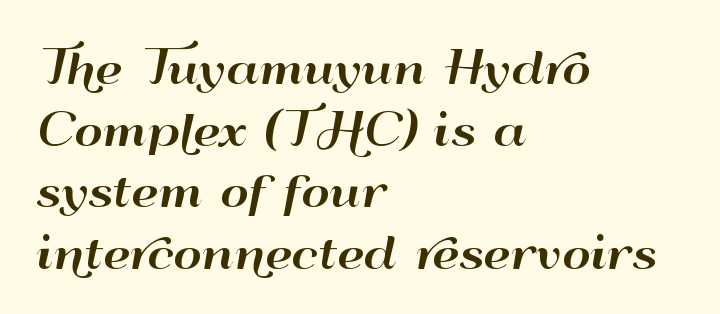
The image shows 44 px wide sans-serif type; set left-aligned, normal line spacing (1.4x), normal letter spacing, not underlined; high stroke contrast and a small x-height.
